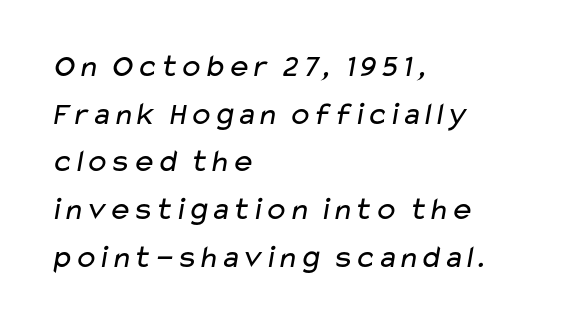
The image shows 32 px regular-weight, wide sans-serif type; set left-aligned, normal line spacing (1.49x), normal letter spacing, not underlined; low stroke contrast and a medium x-height.
